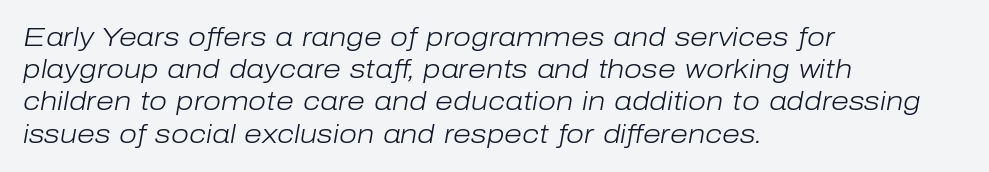
The image shows 26 px text type, italic (leaning right); set left-aligned, line spacing 1.24x, normal letter spacing, not underlined.
